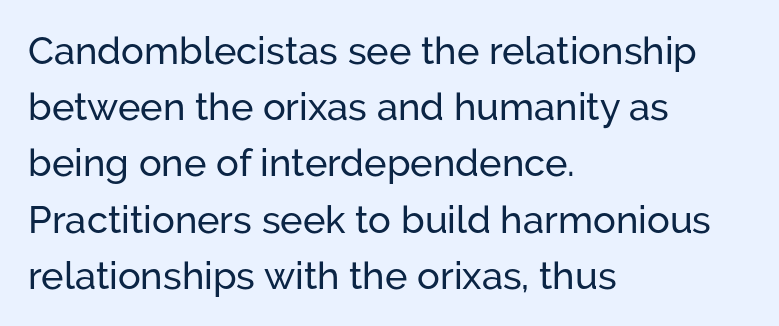
Q: Is the text italic (slanted)? A: No, it is upright.
Q: Is the typeface a serif or a sans-serif typeface? A: Sans-serif.
Q: Is the text underlined? A: No.
Q: How is the paragraph aligned? A: Left-aligned.
Q: Is the spacing between letters normal or unusually wide? A: Normal.
Q: Is the spacing between lines tight, normal or loose? A: Normal.
Q: Width (condensed, normal, or wide)? A: Normal.
Q: Stroke contrast? A: Low.
Q: x-height? A: Medium.
Q: Monospaced? A: No.
